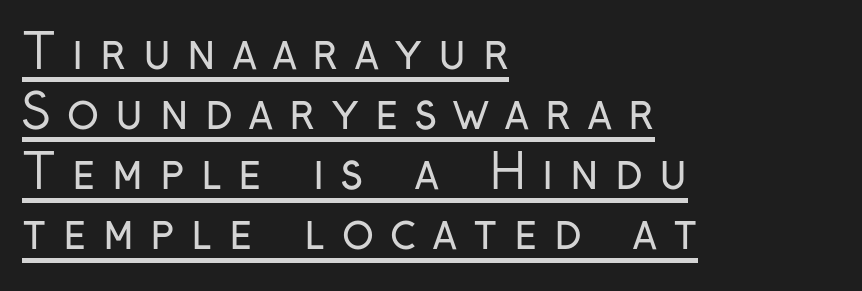
{"serif": "no", "italic": "no", "bold": "no", "weight": "regular", "width": "condensed", "stroke_contrast": "low", "x_height": "medium", "monospaced": "no", "underline": "yes", "align": "left", "line_spacing": "normal", "line_spacing_ratio": 1.28, "letter_spacing": "wide", "letter_spacing_em": 0.35, "glyph_px": 47}
